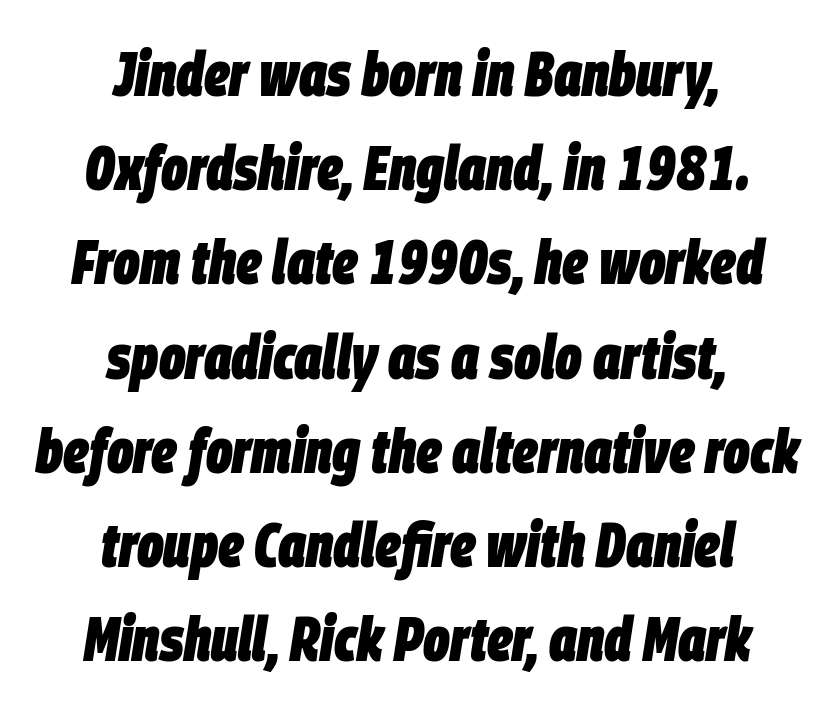
The image shows 62 px heavy, condensed type, italic (leaning right); set centered, normal line spacing (1.52x), normal letter spacing, not underlined; low stroke contrast and a large x-height.
